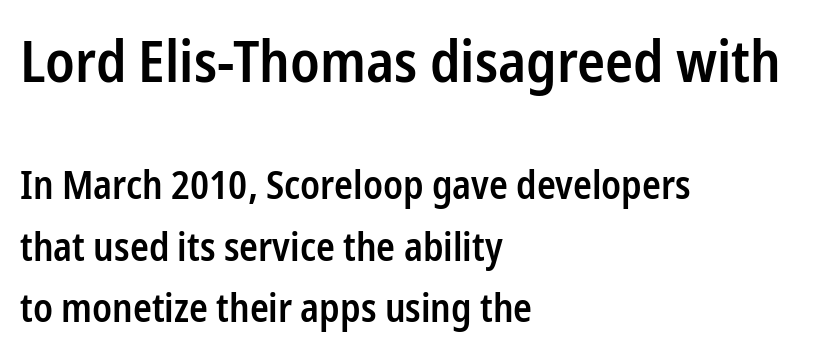
The image shows 58 px semibold, condensed sans-serif type, upright; set left-aligned, normal line spacing (1.57x), normal letter spacing, not underlined; the first (top) block is 1.49x larger; low stroke contrast and a medium x-height.
